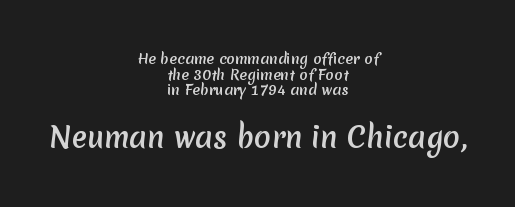
The rendering uses a small line-height, squeezing the rows. Characters follow at the spacing the type designer built in. The space beneath each line is pristine and unruled. In CSS terms this would be text-align: center.
